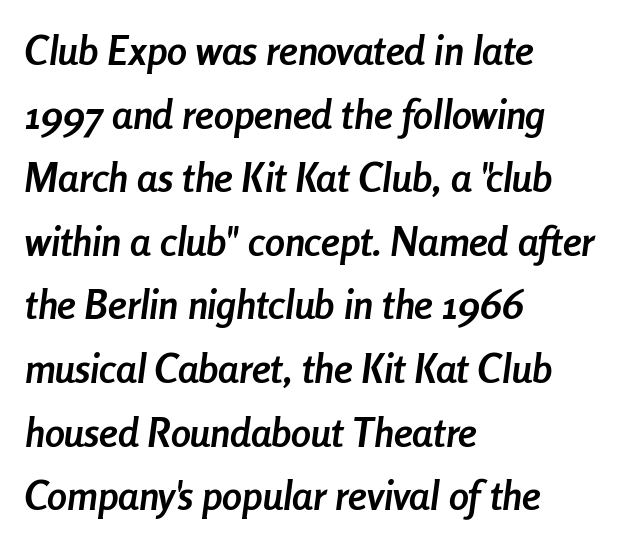
Q: Is the text bold? A: Yes.
Q: Is the text italic (slanted)? A: Yes, it leans right by about 8 degrees.
Q: Is the text underlined? A: No.
Q: How is the paragraph aligned? A: Left-aligned.
Q: Is the spacing between letters normal or unusually wide? A: Normal.
Q: Is the spacing between lines tight, normal or loose? A: Normal.
Q: Width (condensed, normal, or wide)? A: Condensed.
Q: Stroke contrast? A: Low.
Q: x-height? A: Medium.
Q: Monospaced? A: No.
